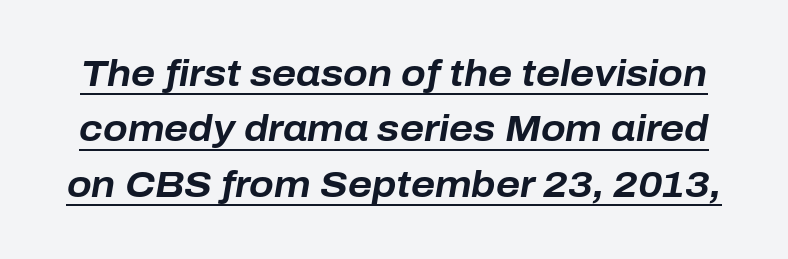
Q: Is the text bold? A: Yes.
Q: Is the text italic (slanted)? A: Yes, it leans right by about 10 degrees.
Q: Is the text underlined? A: Yes.
Q: Is the spacing between letters normal or unusually wide? A: Normal.
Q: Is the spacing between lines tight, normal or loose? A: Normal.
Q: Width (condensed, normal, or wide)? A: Normal.
Q: Stroke contrast? A: Low.
Q: x-height? A: Medium.
Q: Monospaced? A: No.
